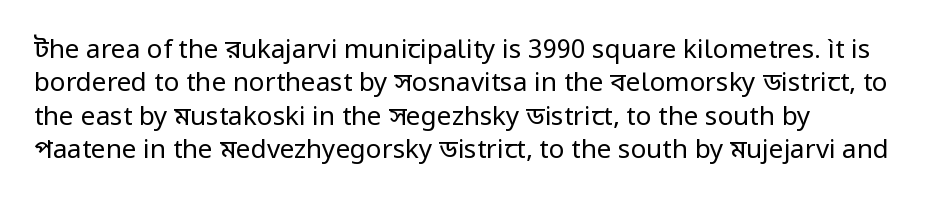
Q: Is the text bold? A: No.
Q: Is the text italic (slanted)? A: No, it is upright.
Q: Is the text underlined? A: No.
Q: How is the paragraph aligned? A: Left-aligned.
Q: Is the spacing between letters normal or unusually wide? A: Normal.
Q: Is the spacing between lines tight, normal or loose? A: Normal.
